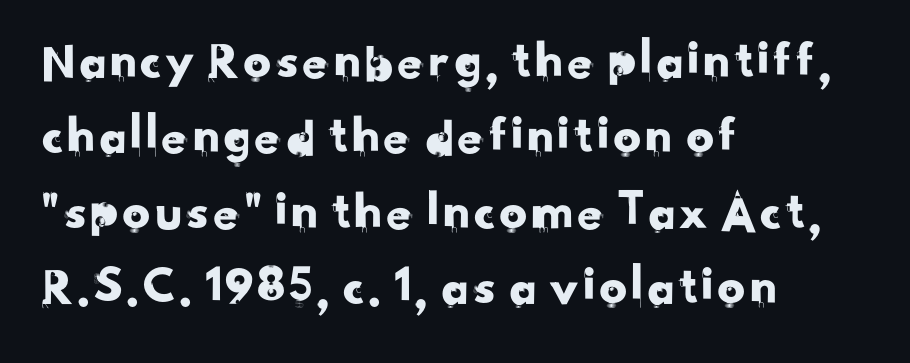
Q: Is the typeface a serif or a sans-serif typeface? A: Sans-serif.
Q: Is the text underlined? A: No.
Q: How is the paragraph aligned? A: Left-aligned.
Q: Is the spacing between letters normal or unusually wide? A: Normal.
Q: Is the spacing between lines tight, normal or loose? A: Normal.
Q: Width (condensed, normal, or wide)? A: Normal.
Q: Stroke contrast? A: Low.
Q: x-height? A: Small.
Q: Monospaced? A: No.
